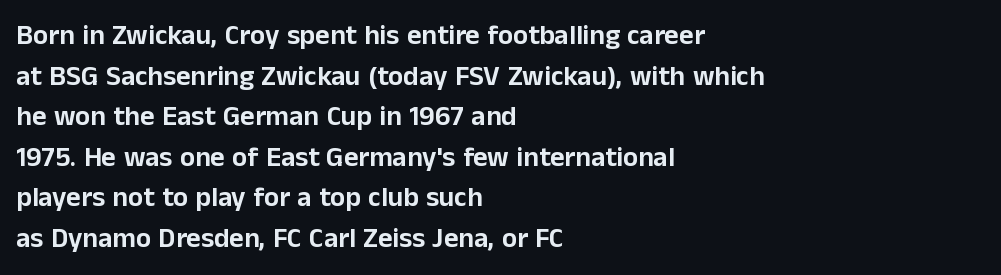
The image shows 28 px sans-serif type, upright; set left-aligned, normal line spacing (1.45x), normal letter spacing, not underlined; low stroke contrast and a medium x-height.
